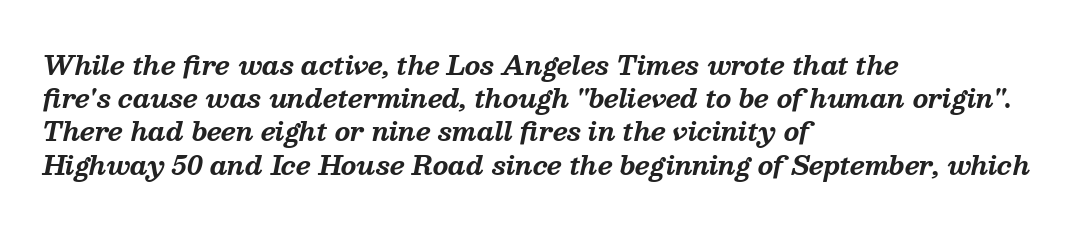
There's an unmistakable incline to the writing here. Pretty heavy lettering here — definitely bold. Honestly, there is no underline to notice here at all. Quick note: interline space is typical. The face used here is rendered with its standard letterfit. These lines stack with their left ends in a neat column.
